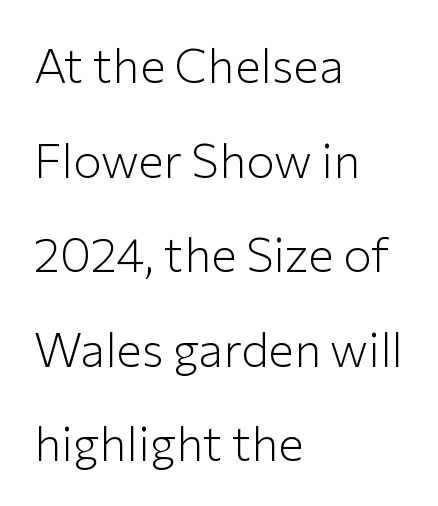
Only glyphs here, with clear space below each row. Is there any slant? The stems are plumb. Short note: letters normally spaced. Vertical spacing — loose.
